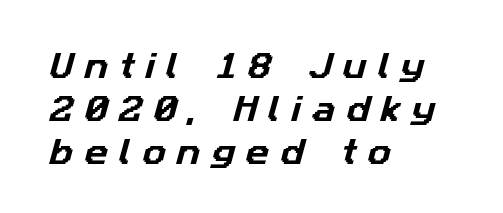
Q: Is the typeface a serif or a sans-serif typeface? A: Sans-serif.
Q: Is the text underlined? A: No.
Q: How is the paragraph aligned? A: Left-aligned.
Q: Is the spacing between letters normal or unusually wide? A: Unusually wide.
Q: Is the spacing between lines tight, normal or loose? A: Normal.
Q: Width (condensed, normal, or wide)? A: Normal.
Q: Stroke contrast? A: Low.
Q: x-height? A: Medium.
Q: Monospaced? A: No.
